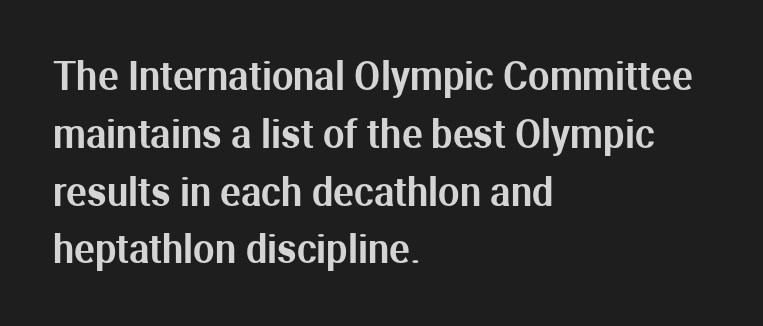
Q: Is the text italic (slanted)? A: No, it is upright.
Q: Is the typeface a serif or a sans-serif typeface? A: Sans-serif.
Q: Is the text underlined? A: No.
Q: How is the paragraph aligned? A: Left-aligned.
Q: Is the spacing between letters normal or unusually wide? A: Normal.
Q: Is the spacing between lines tight, normal or loose? A: Normal.
Q: Width (condensed, normal, or wide)? A: Normal.
Q: Stroke contrast? A: Medium.
Q: x-height? A: Medium.
Q: Monospaced? A: No.
